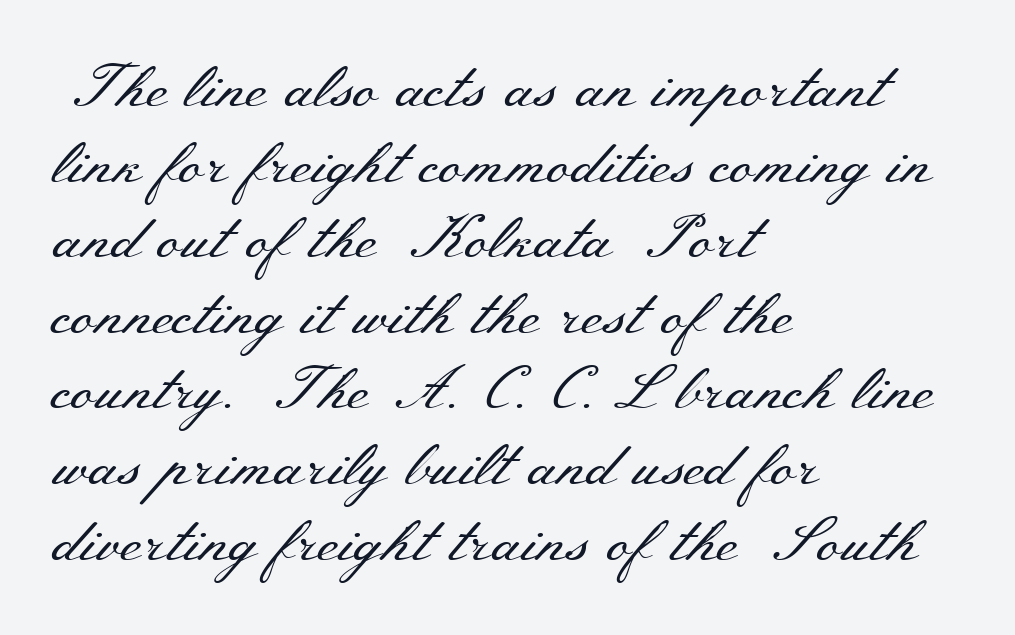
The image shows 60 px regular-weight, wide serif type; set left-aligned, normal line spacing (1.26x), normal letter spacing, not underlined; medium stroke contrast and a small x-height.
